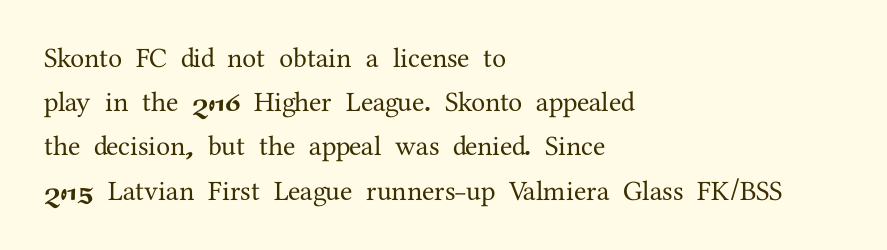
{"serif": "yes", "italic": "no", "width": "normal", "stroke_contrast": "medium", "x_height": "medium", "monospaced": "no", "underline": "no", "align": "left", "line_spacing": "normal", "line_spacing_ratio": 1.58, "letter_spacing": "normal", "letter_spacing_em": 0.0, "glyph_px": 28}
